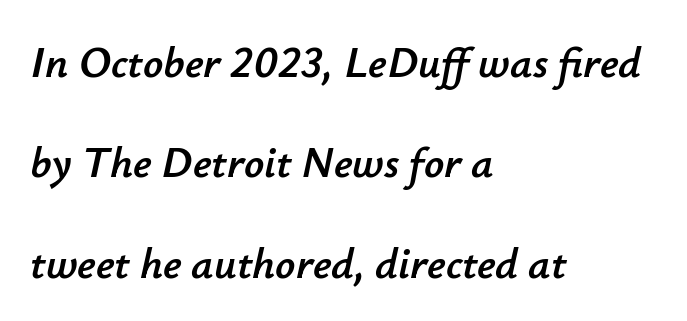
The image shows 44 px text type, italic (leaning right); set left-aligned, loose line spacing (2.28x), normal letter spacing, not underlined; low stroke contrast and a small x-height.
